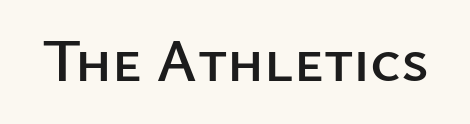
The image shows 61 px sans-serif type, upright; set normal letter spacing, not underlined; low stroke contrast and a medium x-height.
